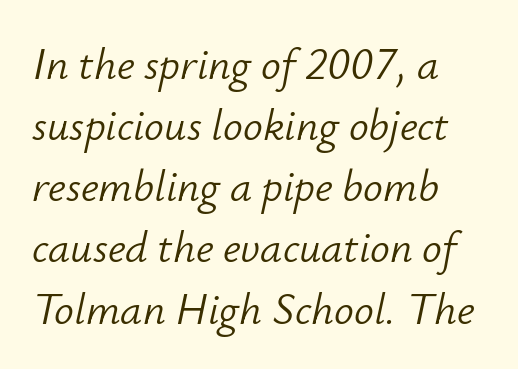
{"italic": "yes", "lean": "right", "slant_degrees": 12, "bold": "no", "weight": "light", "width": "normal", "stroke_contrast": "low", "x_height": "small", "monospaced": "no", "underline": "no", "align": "left", "line_spacing": "normal", "line_spacing_ratio": 1.39, "letter_spacing": "normal", "letter_spacing_em": 0.0, "glyph_px": 44}
